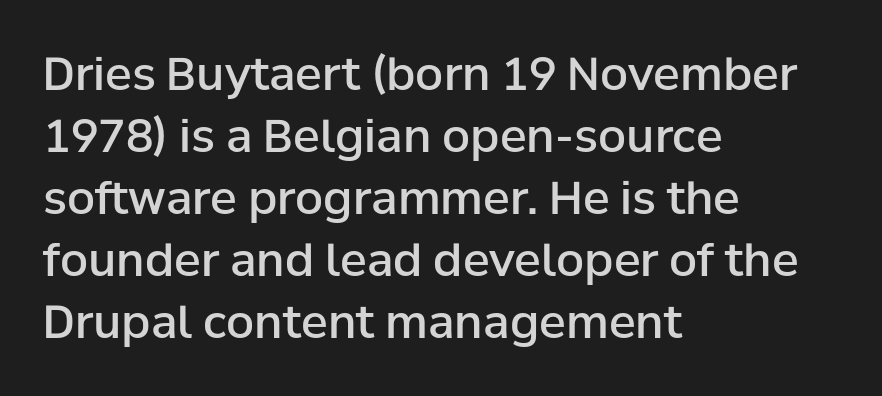
The image shows 45 px semibold sans-serif type, upright; set left-aligned, normal line spacing (1.38x), normal letter spacing, not underlined; low stroke contrast and a medium x-height.
